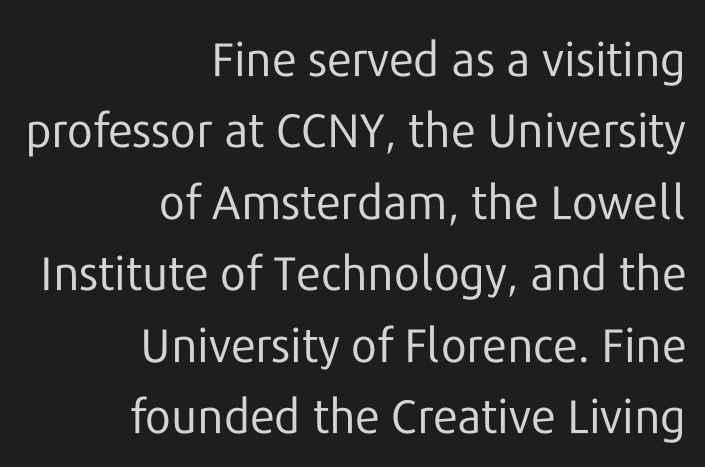
The image shows 47 px regular-weight sans-serif type, upright; set right-aligned, normal line spacing (1.52x), normal letter spacing, not underlined; low stroke contrast and a medium x-height.
